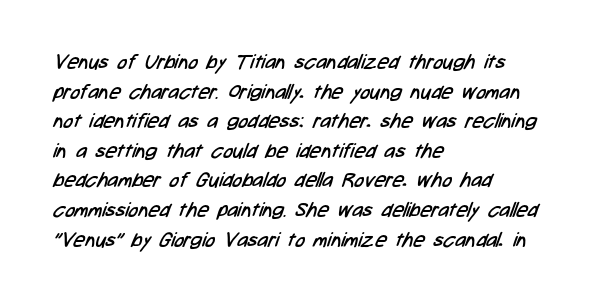
Descenders hang freely into open space. The passage is arranged the way most books set body copy — flush left. Honestly, the letter spacing is just normal — you wouldn't notice it. Notice how descenders clear the ascenders below comfortably — that's standard leading. The typeface has the unassuming heft of standard copy or less.
